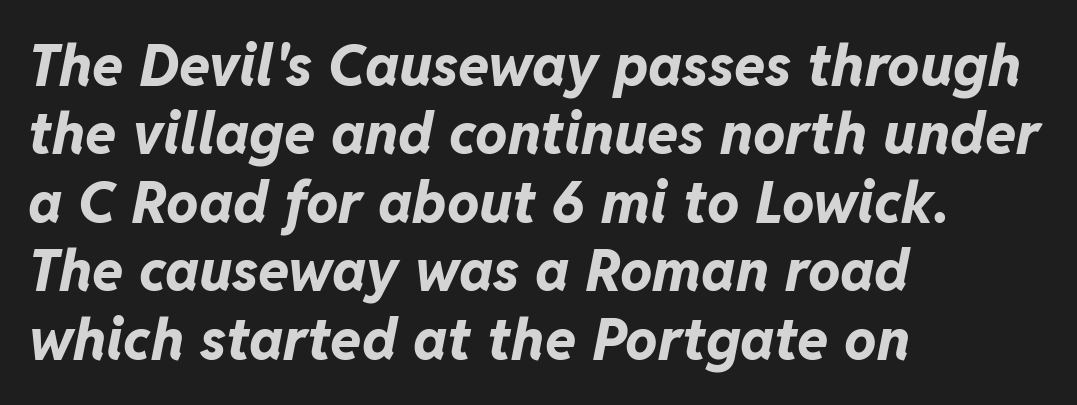
{"italic": "yes", "lean": "right", "slant_degrees": 11, "bold": "yes", "weight": "bold", "width": "normal", "stroke_contrast": "low", "x_height": "medium", "monospaced": "no", "underline": "no", "align": "left", "line_spacing_ratio": 1.2, "letter_spacing": "normal", "letter_spacing_em": 0.0, "glyph_px": 57}
